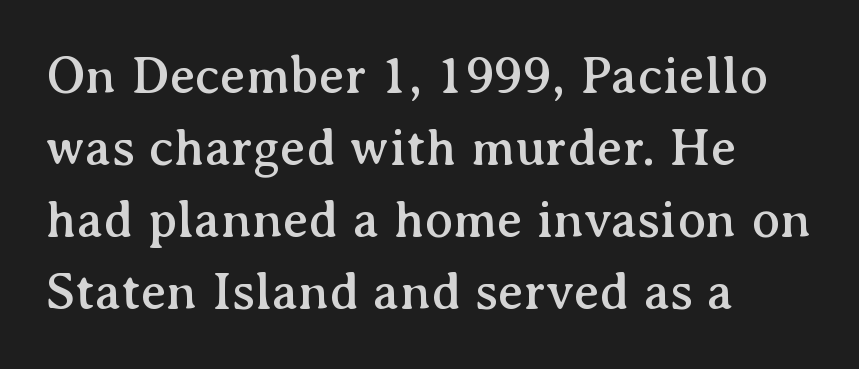
The image shows 53 px serif type, upright; set left-aligned, normal line spacing (1.36x), normal letter spacing, not underlined; medium stroke contrast and a medium x-height.
